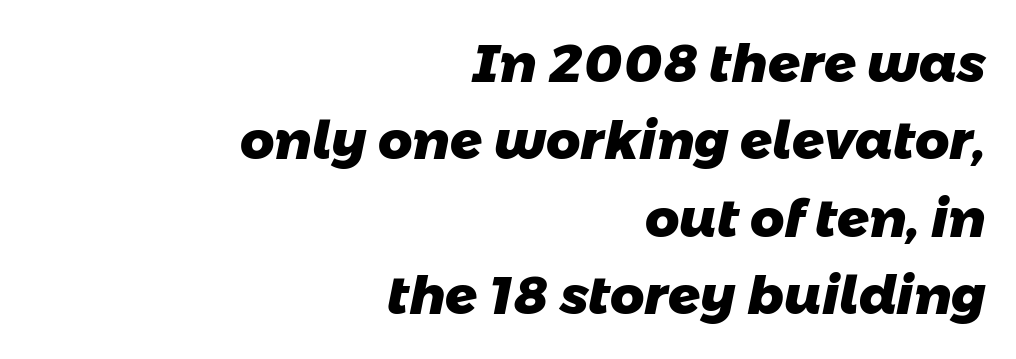
The image shows 53 px heavy sans-serif type; set right-aligned, normal line spacing (1.46x), normal letter spacing, not underlined; low stroke contrast and a medium x-height.
